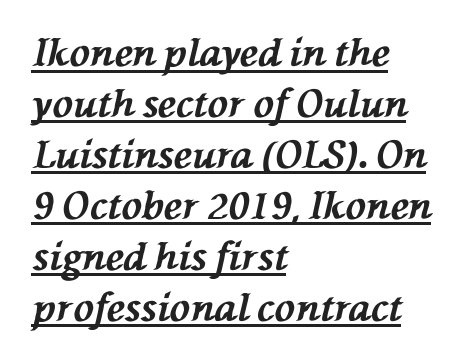
The image shows 38 px bold type, italic (leaning left); set left-aligned, normal line spacing (1.34x), normal letter spacing, underlined; medium stroke contrast and a medium x-height.
